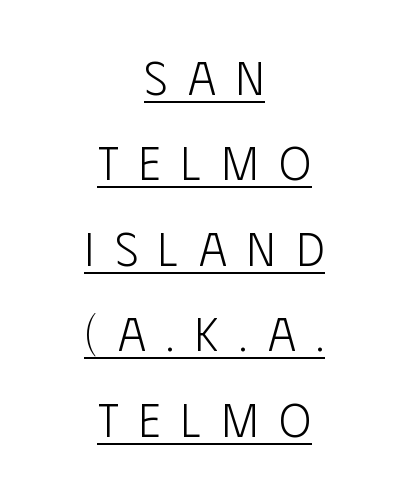
The image shows 48 px light, condensed sans-serif type, upright; set centered, line spacing 1.78x, unusually wide letter spacing (+0.43 em), underlined; low stroke contrast and a large x-height.
